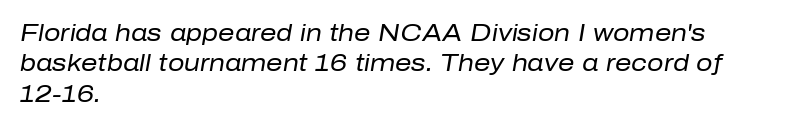
Does the leading feel generous? No, just average. Typeset ragged right — the left edge is the straight one. These lines keep a tight, regular rhythm from letter to letter. Characters are canted at an angle relative to the baseline's perpendicular. Words float on clear page, feet unadorned.
